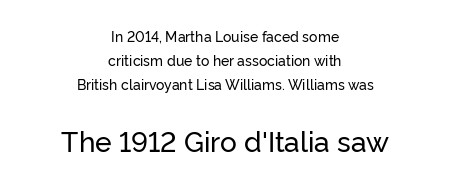
The image shows 28 px sans-serif type, upright; set centered, line spacing 1.71x, normal letter spacing, not underlined; the second (bottom) block is 2.0x larger; low stroke contrast and a medium x-height.
